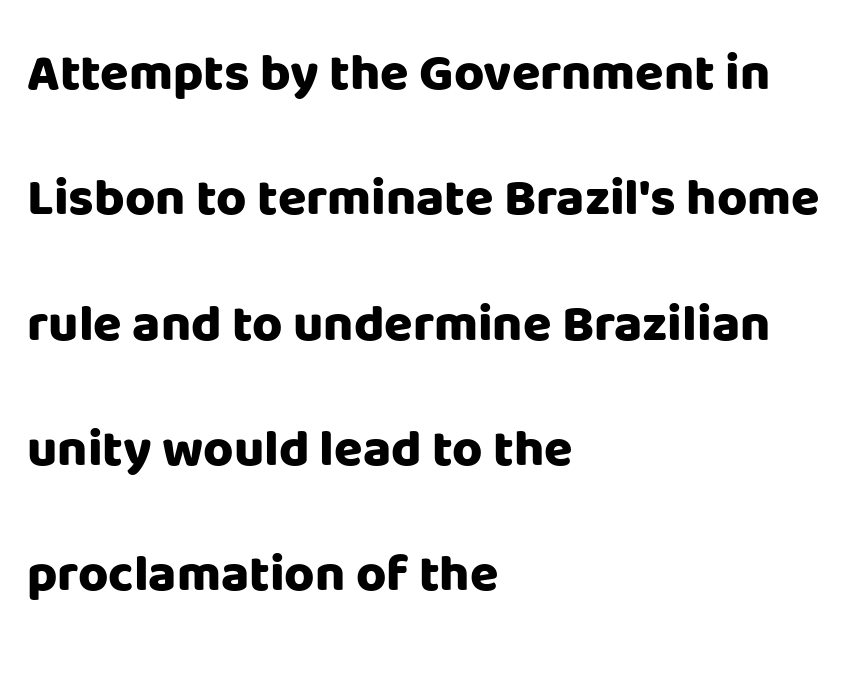
Rendered with straight, roman letterforms. The type family on display is of the sans-serif kind. The lines are quadded left. The space between consecutive lines is lavish.
